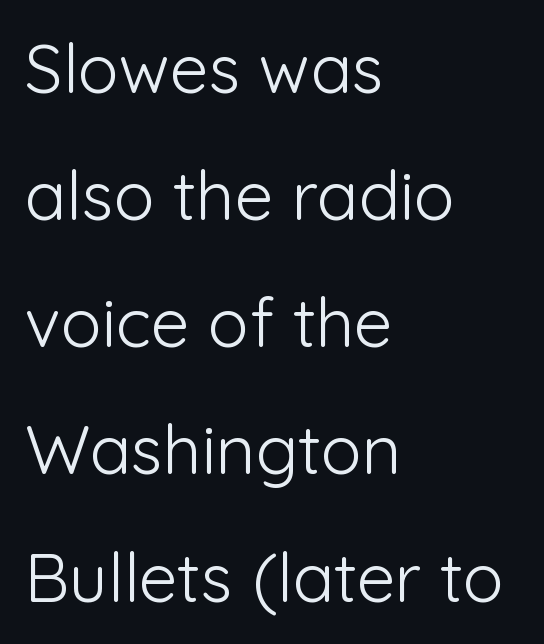
No extra ink here — the face is not bold. Between one letter and the next there's only the usual sliver of space. Type style note: lacks serifs. A classic flush-left, rag-right setting is used for this passage. Note the varied advance widths — an 'i' is clearly narrower than an 'm'.
